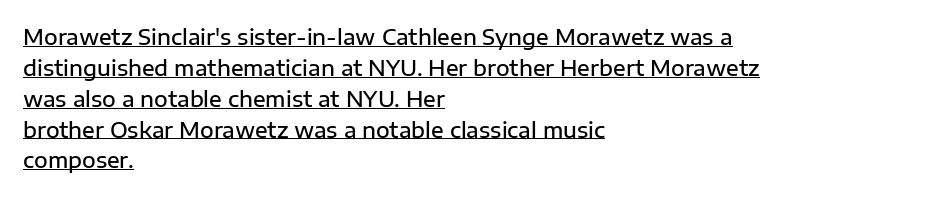
The image shows 21 px text type, upright; set left-aligned, normal line spacing (1.47x), normal letter spacing, underlined.
